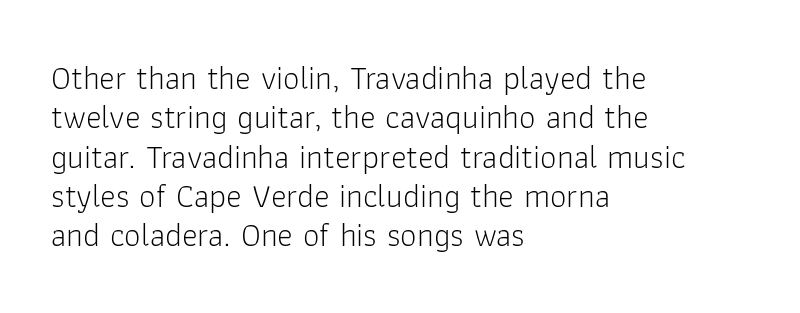
Reading down the block, your eye returns to a fixed left position each line. Quick note: underline off. Italic? Not at all — the glyphs are vertical. A typesetter would call this proportional, since set widths differ per character. The weight tops out at a normal text grade.
